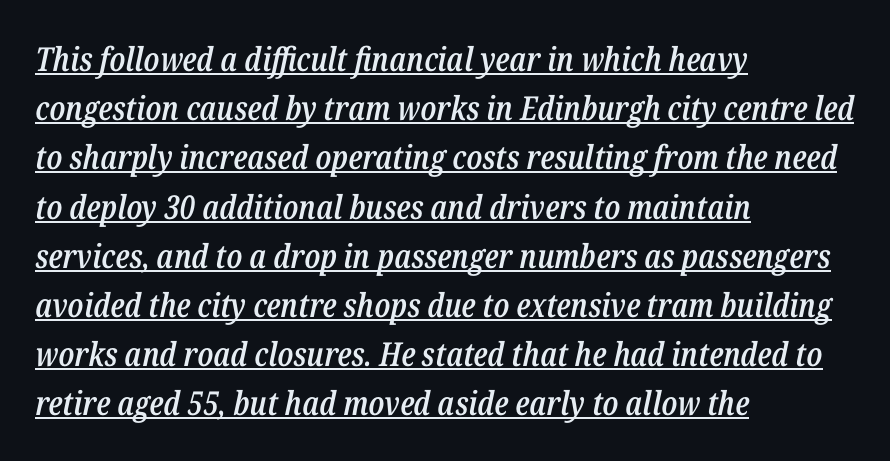
Q: Is the text bold? A: Semi-bold.
Q: Is the text italic (slanted)? A: Yes, it leans right by about 12 degrees.
Q: Is the text underlined? A: Yes.
Q: How is the paragraph aligned? A: Left-aligned.
Q: Is the spacing between letters normal or unusually wide? A: Normal.
Q: Is the spacing between lines tight, normal or loose? A: Normal.
Q: Width (condensed, normal, or wide)? A: Condensed.
Q: Stroke contrast? A: Low.
Q: x-height? A: Medium.
Q: Monospaced? A: No.
